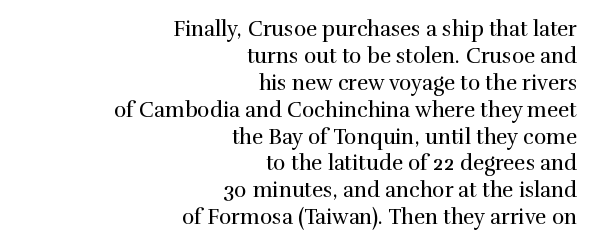
Q: Is the text bold? A: No.
Q: Is the text italic (slanted)? A: No, it is upright.
Q: Is the text underlined? A: No.
Q: How is the paragraph aligned? A: Right-aligned.
Q: Is the spacing between letters normal or unusually wide? A: Normal.
Q: Is the spacing between lines tight, normal or loose? A: Normal.
